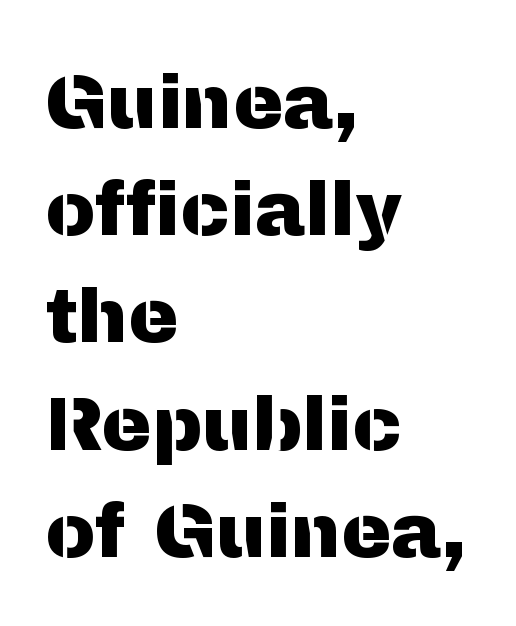
{"serif": "no", "italic": "no", "width": "normal", "stroke_contrast": "medium", "x_height": "medium", "monospaced": "no", "underline": "no", "align": "left", "line_spacing": "normal", "line_spacing_ratio": 1.43, "letter_spacing": "normal", "letter_spacing_em": 0.0, "glyph_px": 75}
